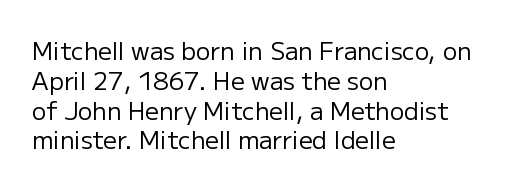
{"italic": "no", "bold": "no", "underline": "no", "align": "left", "line_spacing_ratio": 1.24, "letter_spacing": "normal", "letter_spacing_em": 0.0, "glyph_px": 24}
